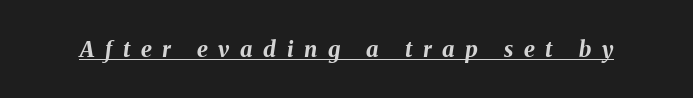
Q: Is the text bold? A: Yes.
Q: Is the text italic (slanted)? A: Yes, it leans right by about 8 degrees.
Q: Is the text underlined? A: Yes.
Q: Is the spacing between letters normal or unusually wide? A: Unusually wide.
